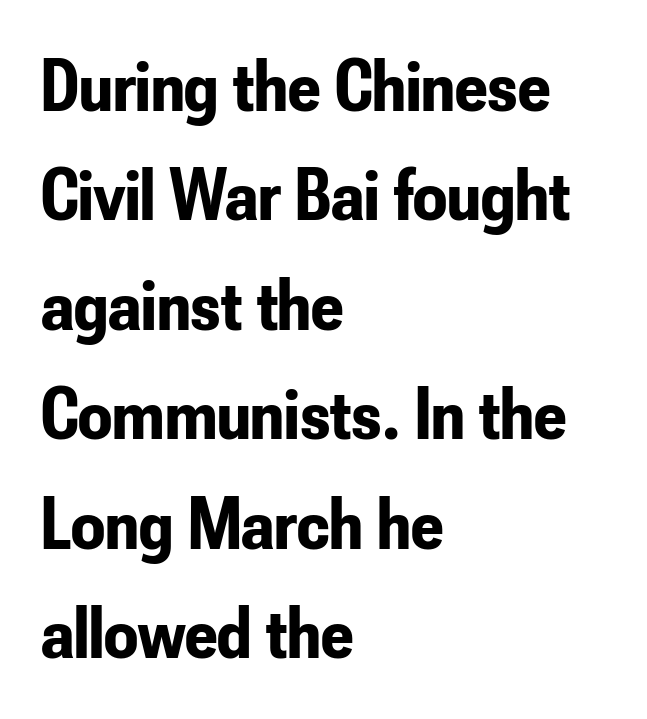
{"serif": "no", "italic": "no", "bold": "yes", "weight": "bold", "width": "condensed", "stroke_contrast": "low", "x_height": "small", "monospaced": "no", "underline": "no", "align": "left", "line_spacing": "normal", "line_spacing_ratio": 1.46, "letter_spacing": "normal", "letter_spacing_em": 0.0, "glyph_px": 75}
